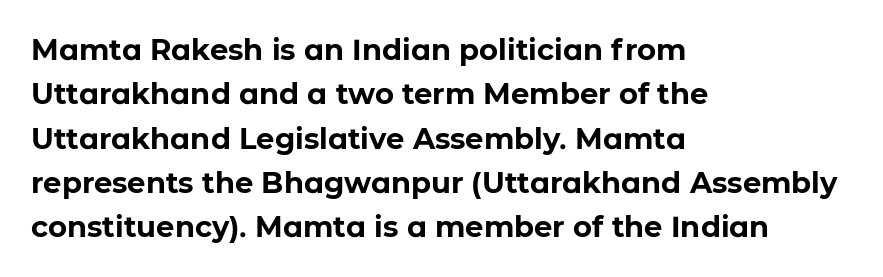
The passage shown is typed in a proportional face where columns would drift. Check where the strokes stop: nothing finishes them off — pure sans. Horizontal alignment here is leftward, the default for most running prose. Rule under the text: the space is simply empty. You'd pick this weight for a headline — it's a proper bold. Horizontal bands of white between lines are of average thickness.
